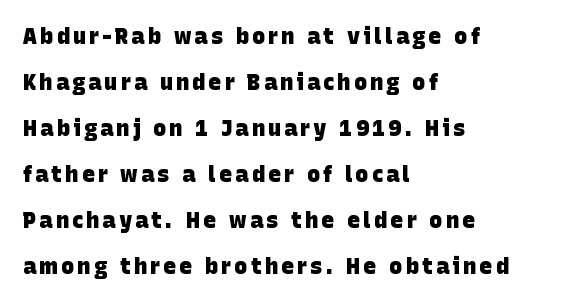
{"bold": "yes", "underline": "no", "align": "left", "line_spacing": "loose", "line_spacing_ratio": 2.09, "glyph_px": 22}
